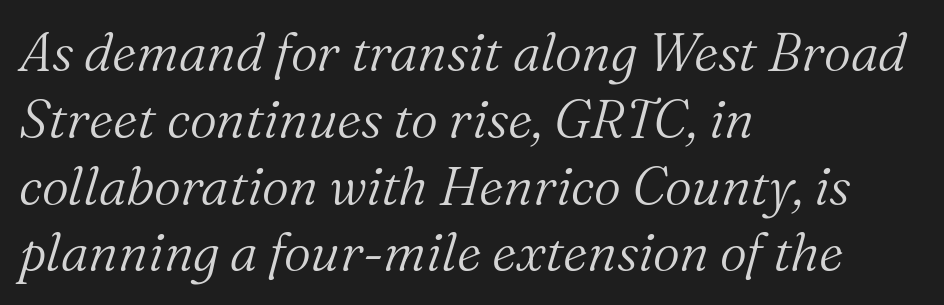
Regular leading. The typesetter chose a ragged-right arrangement here. Is this a sans? No — the strokes have serifs. This sample uses an oblique cut, with every glyph tilted off the vertical. Think of a printed novel: that variable character pitch is what you see here.
